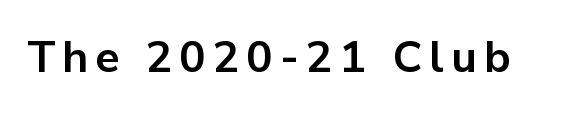
This sample has the flowing, uneven cadence of proportional lettering. The letters stand upright; this is a roman face. What weight is shown? A full bold with thick strokes. Type style note: lacks serifs.
